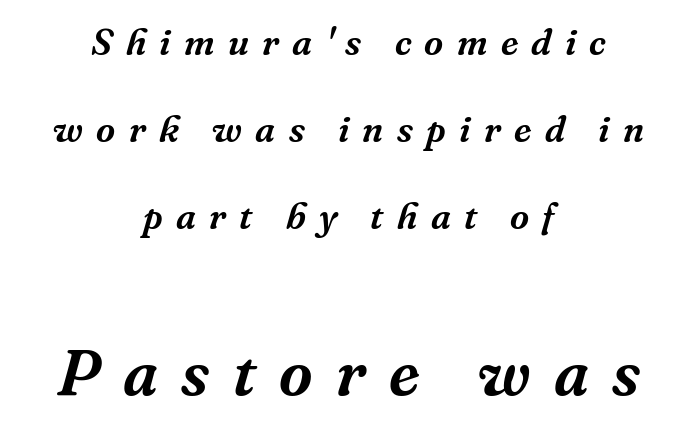
The image shows 65 px serif type, italic (leaning right); set centered, loose line spacing (2.35x), unusually wide letter spacing (+0.36 em), not underlined; the second (bottom) block is 1.76x larger; medium stroke contrast and a medium x-height.
